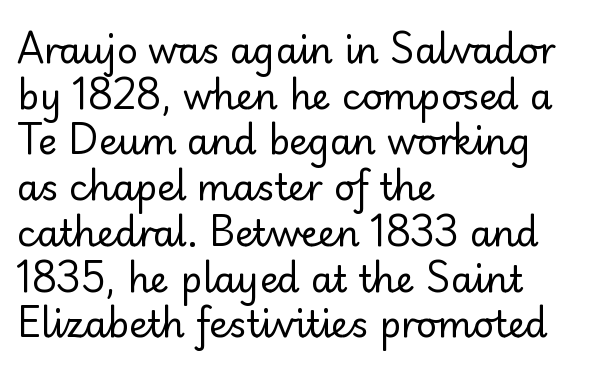
Q: Is the text bold? A: No.
Q: Is the text italic (slanted)? A: No, it is upright.
Q: Is the typeface a serif or a sans-serif typeface? A: Sans-serif.
Q: Is the text underlined? A: No.
Q: How is the paragraph aligned? A: Left-aligned.
Q: Is the spacing between letters normal or unusually wide? A: Normal.
Q: Is the spacing between lines tight, normal or loose? A: Normal.
Q: Width (condensed, normal, or wide)? A: Normal.
Q: Stroke contrast? A: Low.
Q: x-height? A: Small.
Q: Monospaced? A: No.
